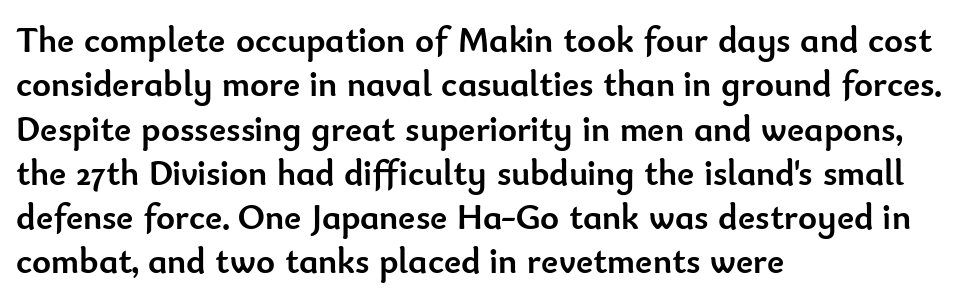
Weight check: bold — yes, fully. Honestly, there is no underline to notice here at all. The axis of the letterforms is exactly vertical. The ragged edge is on the right, which tells us the setting is flush left. The letters advance in unequal steps, a hallmark of proportional type. This is sans-serif lettering, the kind often seen on screens and signage.
